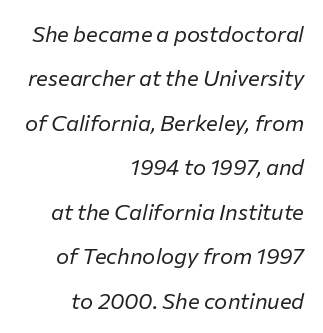
{"italic": "yes", "lean": "right", "slant_degrees": 12, "bold": "no", "underline": "no", "align": "right", "line_spacing": "loose", "line_spacing_ratio": 2.02, "letter_spacing": "normal", "letter_spacing_em": 0.0, "glyph_px": 22}
